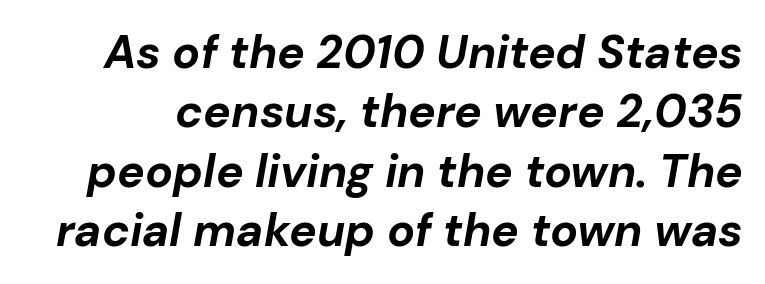
The passage shown leans; its letterforms are oblique. Glance below the letters and you will spot only blank space. Regarding leading, the lines here are spaced in the standard way. The letters sit at their default tracking, neither squeezed nor spread. Strong, thick strokes mark this as bold type.
